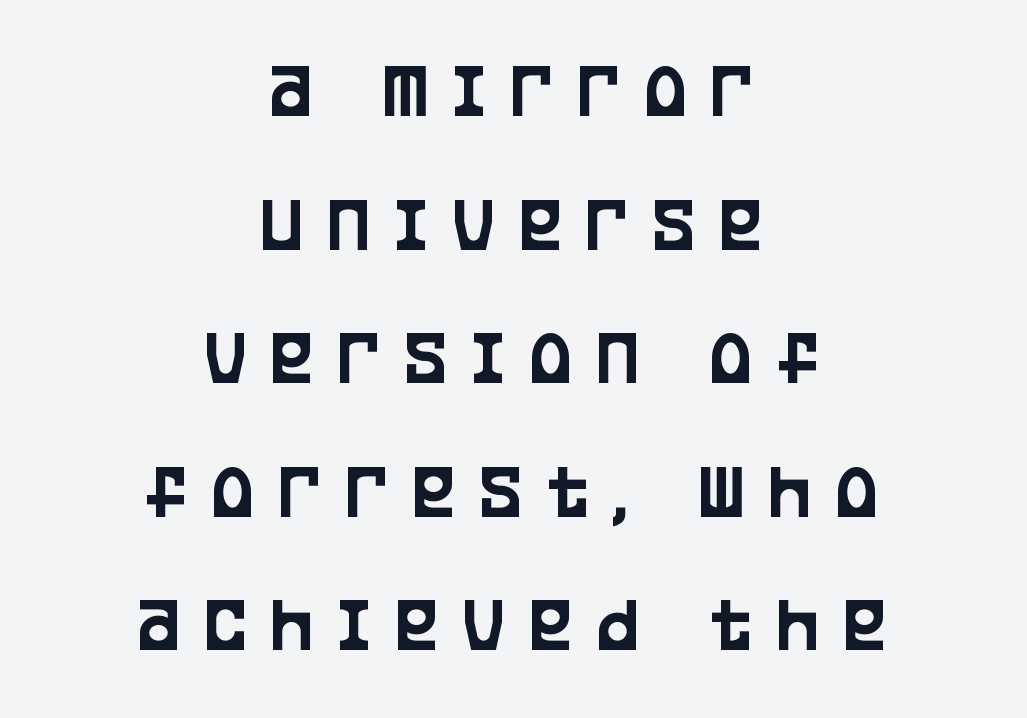
Caption: multi-line text, centered on the measure. A typesetter would call this heavily tracked-out type. The space between consecutive lines is moderate. Descenders hang freely into open space. Regarding serifs, this sample does without them. Ordinary non-slanted type is in use.
